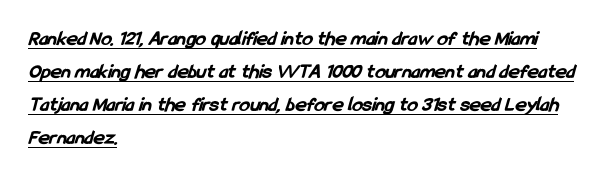
The image shows 21 px bold type; set left-aligned, normal line spacing (1.57x), normal letter spacing, underlined.
